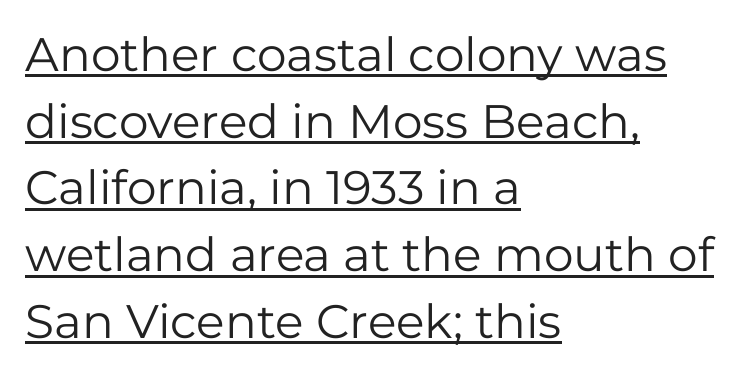
Q: Is the text bold? A: No.
Q: Is the text italic (slanted)? A: No, it is upright.
Q: Is the typeface a serif or a sans-serif typeface? A: Sans-serif.
Q: Is the text underlined? A: Yes.
Q: How is the paragraph aligned? A: Left-aligned.
Q: Is the spacing between letters normal or unusually wide? A: Normal.
Q: Is the spacing between lines tight, normal or loose? A: Normal.
Q: Width (condensed, normal, or wide)? A: Normal.
Q: Stroke contrast? A: Low.
Q: x-height? A: Medium.
Q: Monospaced? A: No.
